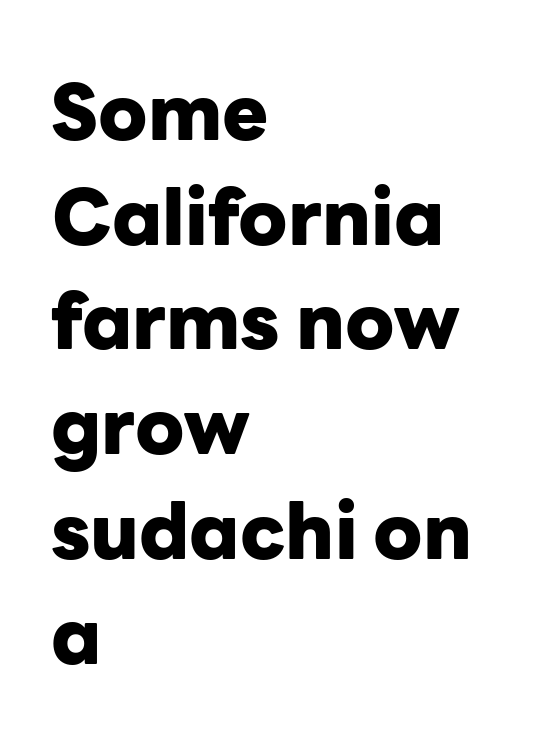
How heavy is the stroke? Heavy — this is a bold. Quick note: underline off. To sum up the face: it is a sans, with no serifs. These lines are rendered in a variable-pitch font. Characters remain perfectly vertical along every line. Line starts are locked; line ends wander.
